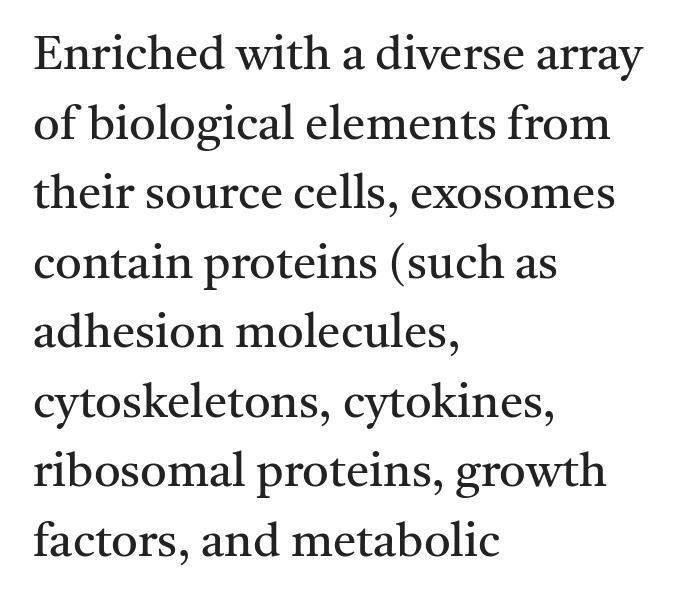
{"serif": "yes", "italic": "no", "bold": "no", "weight": "regular", "width": "normal", "stroke_contrast": "medium", "x_height": "medium", "monospaced": "no", "underline": "no", "align": "left", "line_spacing": "normal", "line_spacing_ratio": 1.48, "letter_spacing": "normal", "letter_spacing_em": 0.0, "glyph_px": 47}
